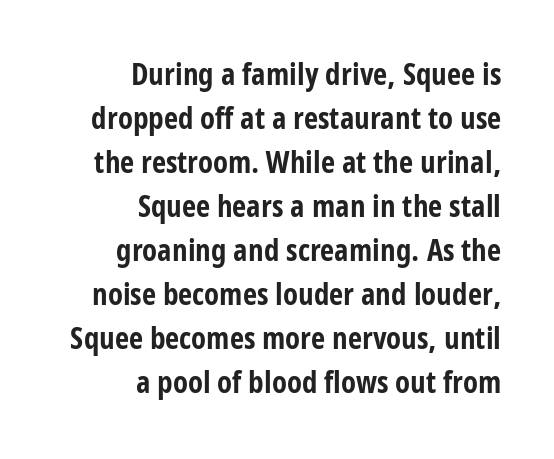
Is this a fixed-width face? No — the glyphs have proportional, varying widths. How heavy is the stroke? Heavy — this is a bold. Font category for this specimen: sans-serif. Horizontal alignment here is rightward, an uncommon choice for prose. Words appear dense and cohesive because spacing is normal. Descender tails drop into unmarked territory.
